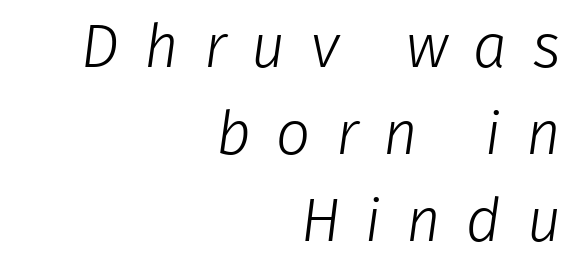
Q: Is the text bold? A: No.
Q: Is the typeface a serif or a sans-serif typeface? A: Sans-serif.
Q: Is the text underlined? A: No.
Q: How is the paragraph aligned? A: Right-aligned.
Q: Is the spacing between letters normal or unusually wide? A: Unusually wide.
Q: Is the spacing between lines tight, normal or loose? A: Normal.
Q: Width (condensed, normal, or wide)? A: Normal.
Q: Stroke contrast? A: Low.
Q: x-height? A: Medium.
Q: Monospaced? A: No.
